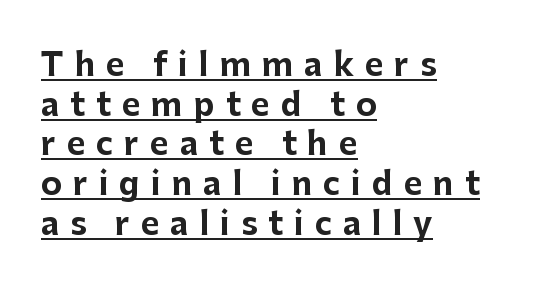
Q: Is the text bold? A: Yes.
Q: Is the text italic (slanted)? A: No, it is upright.
Q: Is the typeface a serif or a sans-serif typeface? A: Sans-serif.
Q: Is the text underlined? A: Yes.
Q: How is the paragraph aligned? A: Left-aligned.
Q: Is the spacing between letters normal or unusually wide? A: Unusually wide.
Q: Width (condensed, normal, or wide)? A: Normal.
Q: Stroke contrast? A: Low.
Q: x-height? A: Medium.
Q: Monospaced? A: No.
